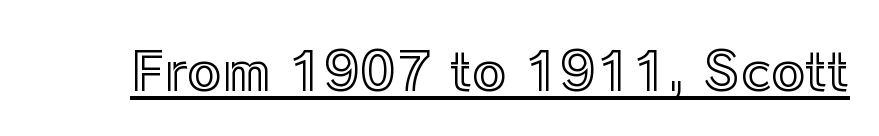
Q: Is the text italic (slanted)? A: No, it is upright.
Q: Is the text underlined? A: Yes.
Q: Is the spacing between letters normal or unusually wide? A: Normal.
Q: Width (condensed, normal, or wide)? A: Normal.
Q: x-height? A: Medium.
Q: Monospaced? A: No.
